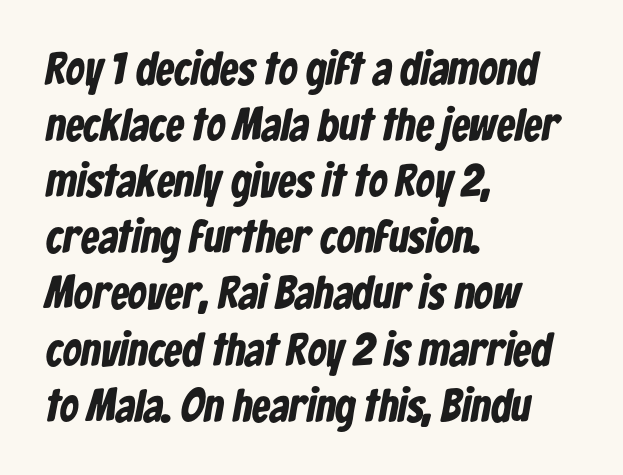
The baseline area is clear. The letters sit at their default tracking, neither squeezed nor spread. Do the characters align in a grid? No, the font is proportional. The setting favours the left margin, as ordinary paragraphs usually do. The designer went with a sans here, leaving each stem footless. These words are printed bold, with thick strokes throughout.
